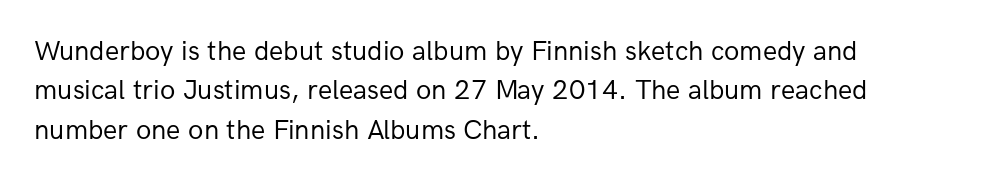
{"serif": "no", "italic": "no", "bold": "no", "weight": "regular", "width": "normal", "stroke_contrast": "low", "x_height": "medium", "monospaced": "no", "underline": "no", "align": "left", "line_spacing": "normal", "line_spacing_ratio": 1.41, "letter_spacing": "normal", "letter_spacing_em": 0.0, "glyph_px": 28}
